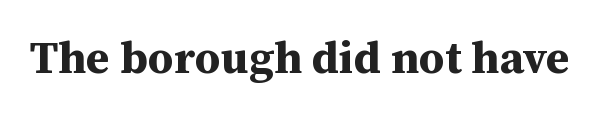
The image shows 45 px bold serif type, upright; set normal letter spacing, not underlined; medium stroke contrast and a medium x-height.
